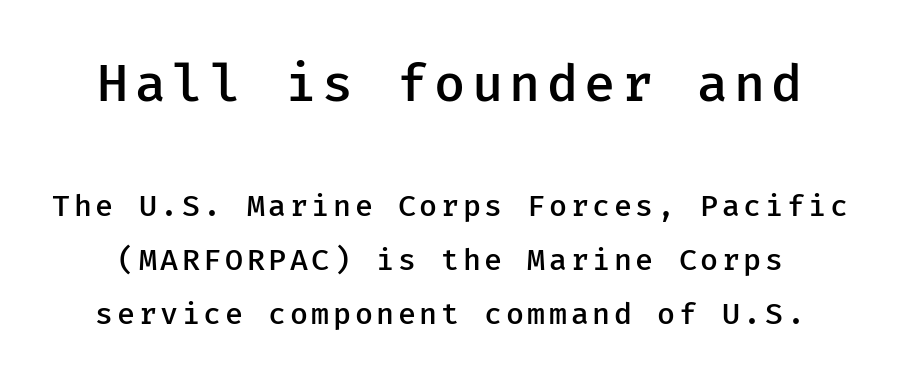
{"serif": "no", "italic": "no", "bold": "semi", "weight": "semibold", "width": "normal", "stroke_contrast": "low", "x_height": "medium", "underline": "no", "line_spacing_ratio": 1.8, "larger_block": "first", "size_ratio": 1.73, "glyph_px": 52}
